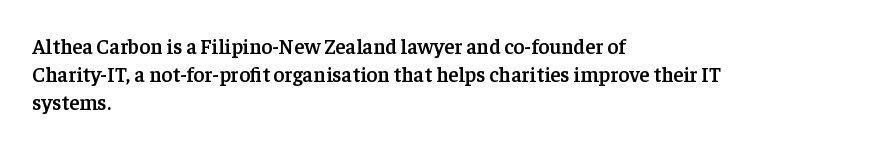
Q: Is the text bold? A: Semi-bold.
Q: Is the text italic (slanted)? A: No, it is upright.
Q: Is the text underlined? A: No.
Q: How is the paragraph aligned? A: Left-aligned.
Q: Is the spacing between letters normal or unusually wide? A: Normal.
Q: Is the spacing between lines tight, normal or loose? A: Normal.
